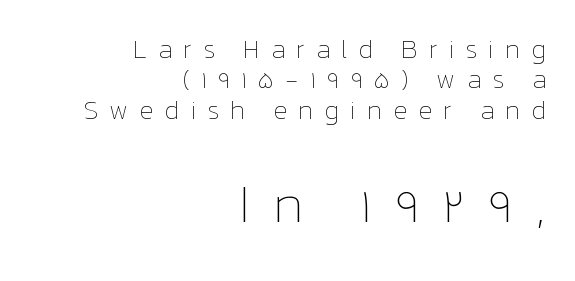
{"italic": "no", "bold": "no", "weight": "thin", "width": "normal", "stroke_contrast": "low", "x_height": "medium", "monospaced": "no", "underline": "no", "align": "right", "line_spacing_ratio": 1.17, "letter_spacing": "wide", "letter_spacing_em": 0.42, "larger_block": "second", "size_ratio": 2.04, "glyph_px": 53}
